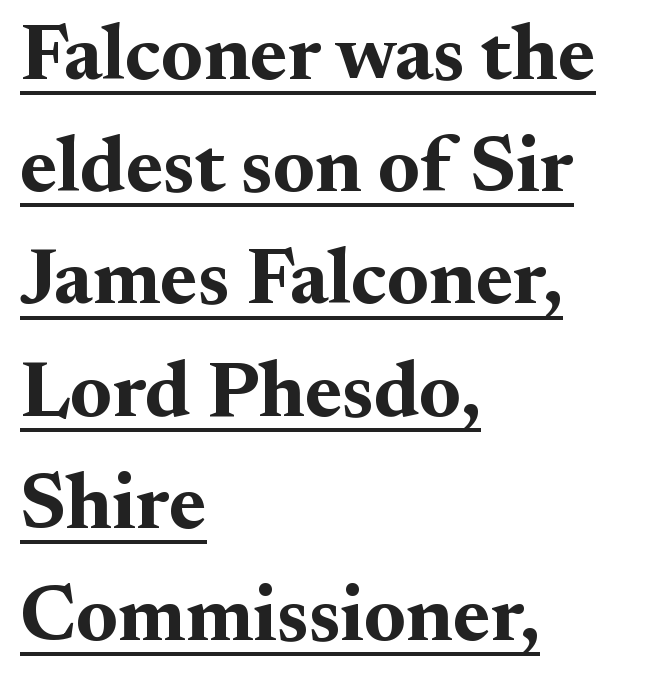
{"serif": "yes", "italic": "no", "bold": "yes", "weight": "bold", "width": "normal", "stroke_contrast": "medium", "x_height": "small", "monospaced": "no", "underline": "yes", "align": "left", "line_spacing": "normal", "line_spacing_ratio": 1.42, "letter_spacing": "normal", "letter_spacing_em": 0.0, "glyph_px": 79}
